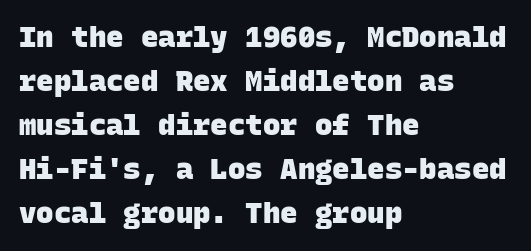
{"serif": "no", "bold": "yes", "weight": "heavy", "width": "normal", "stroke_contrast": "low", "x_height": "large", "monospaced": "yes", "underline": "no", "align": "left", "line_spacing": "normal", "line_spacing_ratio": 1.52, "letter_spacing": "normal", "letter_spacing_em": 0.0, "glyph_px": 29}
